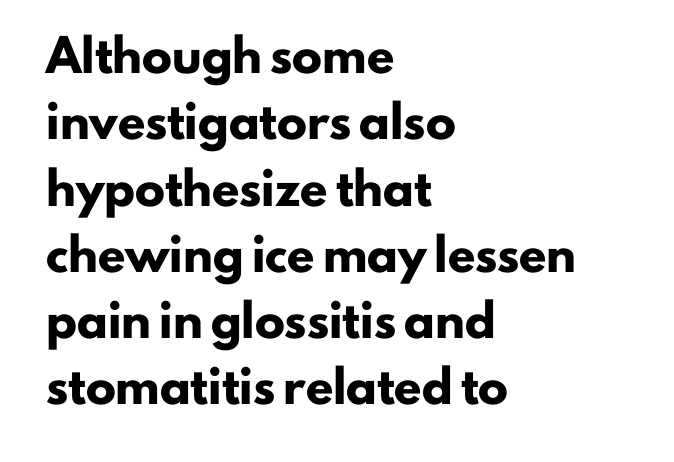
A great deal of white space separates one row of letters from the next. Note the varied advance widths — an 'i' is clearly narrower than an 'm'. Do the letters lean? They stand straight. In terms of letterspacing, this is plain default setting.
